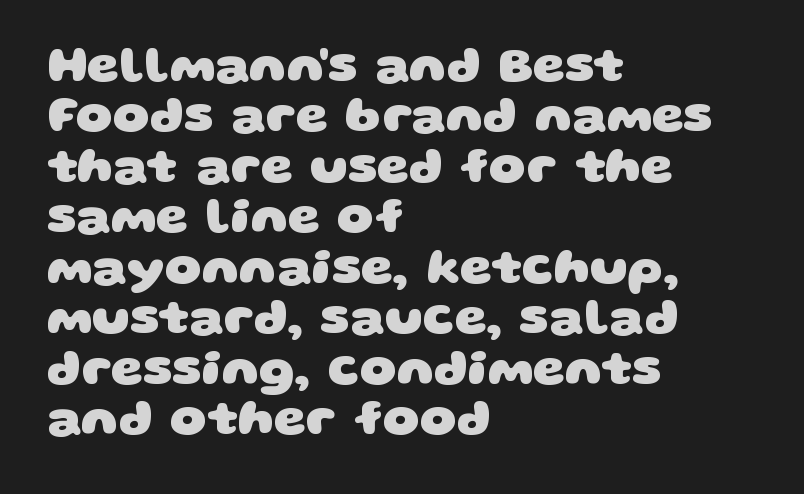
The image shows 51 px heavy, wide sans-serif type; set left-aligned, tight line spacing (0.99x), normal letter spacing, not underlined; low stroke contrast and a large x-height.
